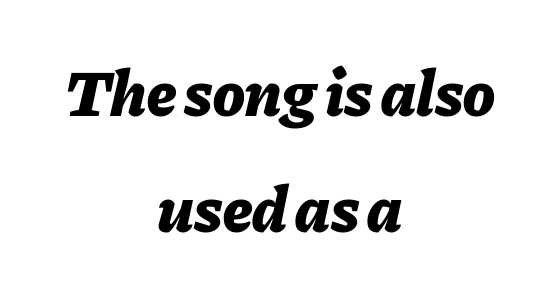
{"italic": "yes", "lean": "right", "slant_degrees": 11, "bold": "yes", "weight": "bold", "width": "normal", "stroke_contrast": "low", "x_height": "medium", "monospaced": "no", "underline": "no", "align": "center", "line_spacing_ratio": 1.76, "letter_spacing": "normal", "letter_spacing_em": 0.0, "glyph_px": 66}
